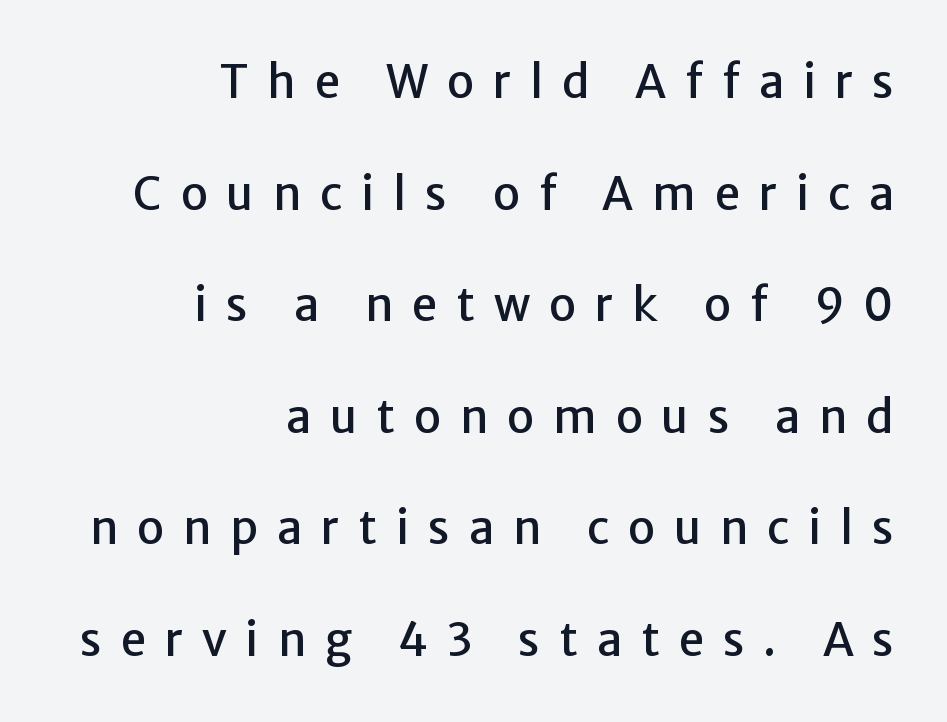
Q: Is the text italic (slanted)? A: No, it is upright.
Q: Is the typeface a serif or a sans-serif typeface? A: Sans-serif.
Q: Is the text underlined? A: No.
Q: How is the paragraph aligned? A: Right-aligned.
Q: Is the spacing between letters normal or unusually wide? A: Unusually wide.
Q: Is the spacing between lines tight, normal or loose? A: Loose.
Q: Width (condensed, normal, or wide)? A: Normal.
Q: Stroke contrast? A: Low.
Q: x-height? A: Medium.
Q: Monospaced? A: No.
